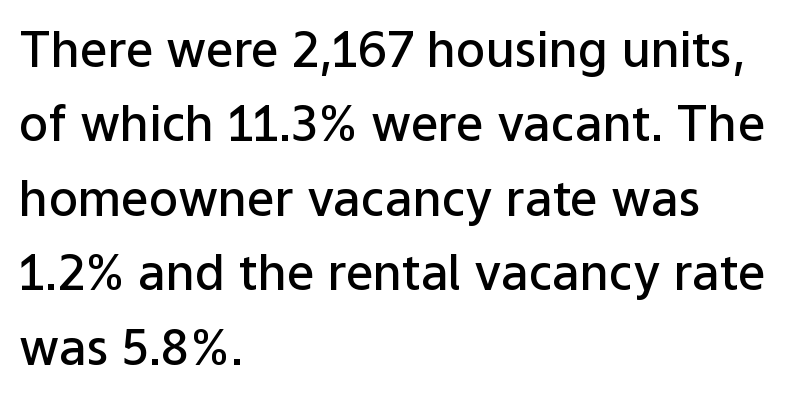
{"serif": "no", "italic": "no", "bold": "semi", "weight": "semibold", "width": "normal", "stroke_contrast": "low", "x_height": "medium", "monospaced": "no", "underline": "no", "align": "left", "line_spacing": "normal", "line_spacing_ratio": 1.52, "letter_spacing": "normal", "letter_spacing_em": 0.0, "glyph_px": 49}
